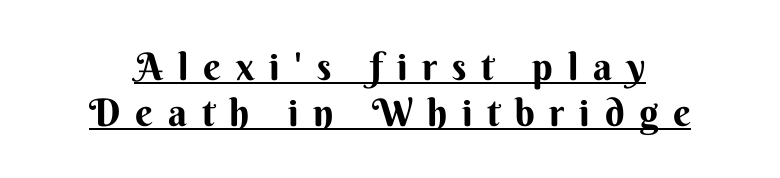
Q: Is the text bold? A: Yes.
Q: Is the text italic (slanted)? A: No, it is upright.
Q: Is the typeface a serif or a sans-serif typeface? A: Sans-serif.
Q: Is the text underlined? A: Yes.
Q: Is the spacing between letters normal or unusually wide? A: Unusually wide.
Q: Width (condensed, normal, or wide)? A: Normal.
Q: Stroke contrast? A: Medium.
Q: x-height? A: Small.
Q: Monospaced? A: No.
